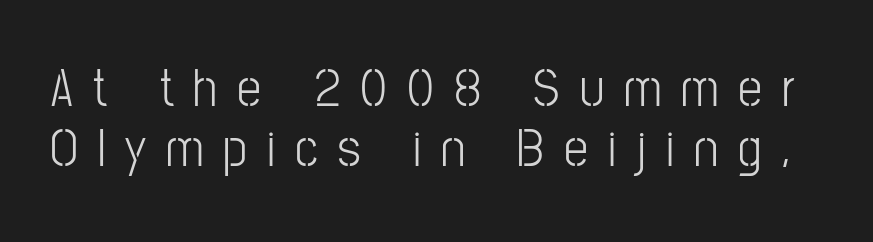
The image shows 54 px light, condensed sans-serif type, upright; set tight line spacing (1.11x), unusually wide letter spacing (+0.37 em), not underlined; low stroke contrast and a medium x-height.
